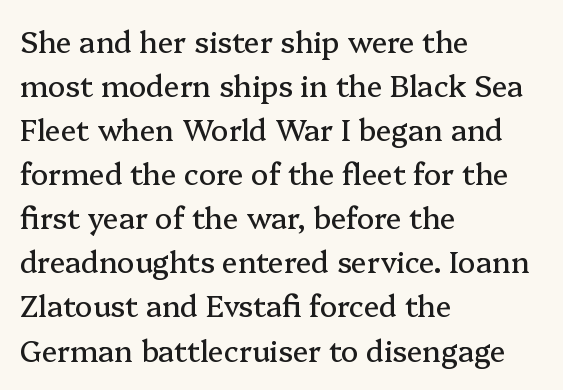
Stroke terminals: seriffed. You can tell it's not italic because the verticals are truly vertical. Short and long lines alike share a common starting point at left. Varying glyph widths throughout — classic text-font behaviour.
